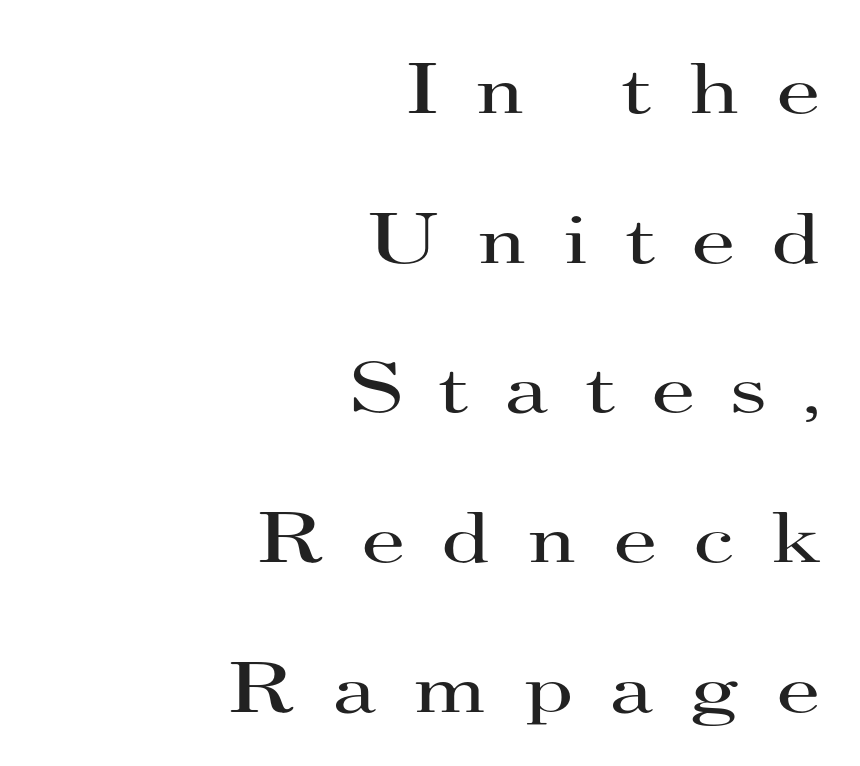
Q: Is the text bold? A: No.
Q: Is the text italic (slanted)? A: No, it is upright.
Q: Is the typeface a serif or a sans-serif typeface? A: Serif.
Q: Is the text underlined? A: No.
Q: How is the paragraph aligned? A: Right-aligned.
Q: Is the spacing between letters normal or unusually wide? A: Unusually wide.
Q: Is the spacing between lines tight, normal or loose? A: Loose.
Q: Width (condensed, normal, or wide)? A: Wide.
Q: Stroke contrast? A: High.
Q: x-height? A: Small.
Q: Monospaced? A: No.
